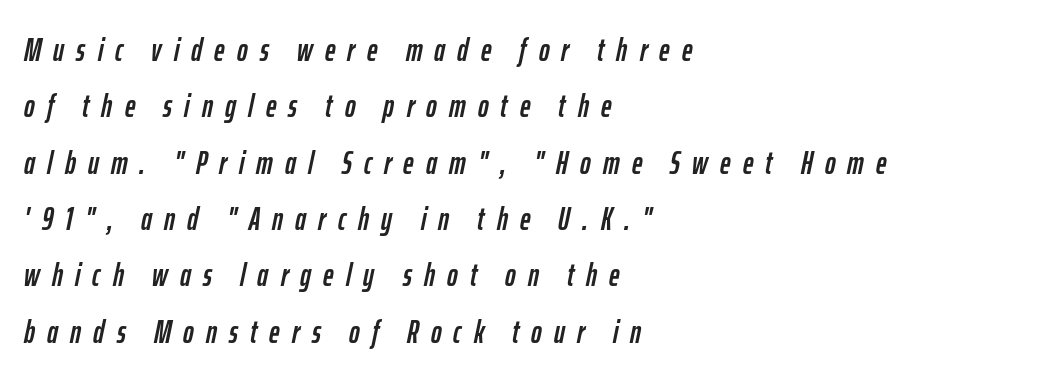
Q: Is the text italic (slanted)? A: Yes, it leans right by about 12 degrees.
Q: Is the text underlined? A: No.
Q: How is the paragraph aligned? A: Left-aligned.
Q: Is the spacing between letters normal or unusually wide? A: Unusually wide.
Q: Width (condensed, normal, or wide)? A: Condensed.
Q: Stroke contrast? A: Low.
Q: x-height? A: Medium.
Q: Monospaced? A: No.
